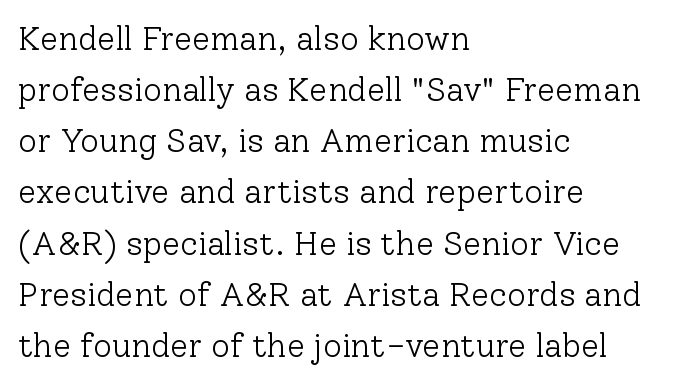
{"serif": "yes", "italic": "no", "bold": "no", "weight": "light", "width": "normal", "stroke_contrast": "low", "x_height": "medium", "monospaced": "no", "underline": "no", "align": "left", "line_spacing": "normal", "line_spacing_ratio": 1.55, "letter_spacing": "normal", "letter_spacing_em": 0.0, "glyph_px": 33}
